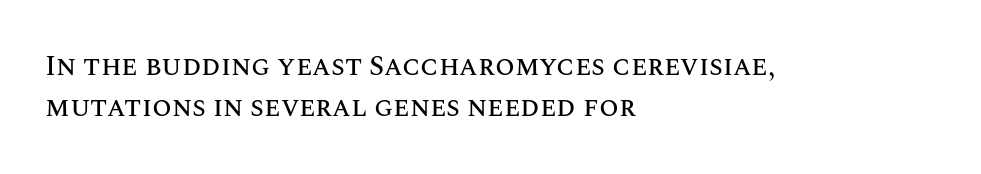
The image shows 28 px text type, upright; set left-aligned, normal line spacing (1.46x), normal letter spacing, not underlined; medium stroke contrast and a large x-height.
